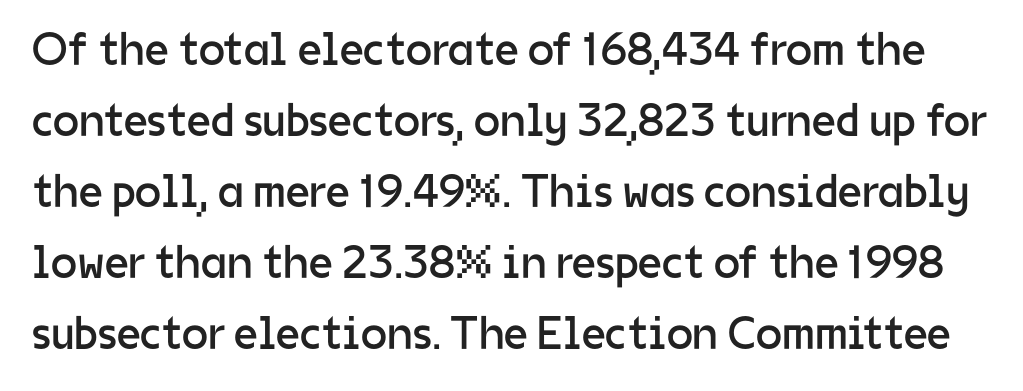
Serif or sans? Sans — the stroke terminals are bare. Each letter keeps its own natural width here, so spacing adapts to shape. This sample uses an upright cut, with every glyph sitting square on the baseline. Honestly, the letter spacing is just normal — you wouldn't notice it. A light-to-regular cut is what we see here. How would I describe the line gaps? Plain and ordinary.
